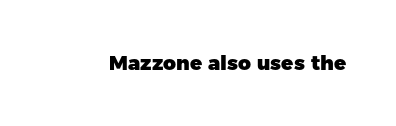
The rendering keeps characters at their native spacing. Underlining? Definitely not there. Nope, not italic — everything's standing straight. Set as a true bold cut, around the 700 mark.
